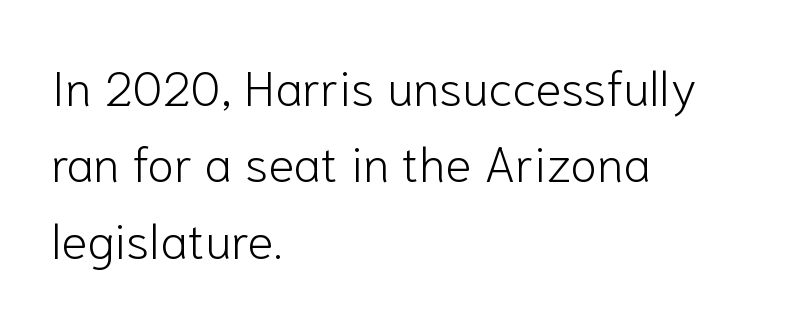
Left-aligned paragraph, ragged on the right. Check where the strokes stop: nothing finishes them off — pure sans. The face used here is proportionally spaced, like ordinary book or web type. Unmarked baselines from the first word to the last. The weight would be labelled regular, book, light, or lighter still. Italic: no, the glyphs are upright roman.
